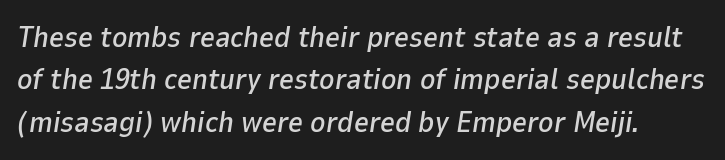
{"italic": "yes", "lean": "right", "slant_degrees": 9, "width": "normal", "stroke_contrast": "low", "x_height": "medium", "monospaced": "no", "underline": "no", "line_spacing": "normal", "line_spacing_ratio": 1.46, "letter_spacing": "normal", "letter_spacing_em": 0.0, "glyph_px": 29}
